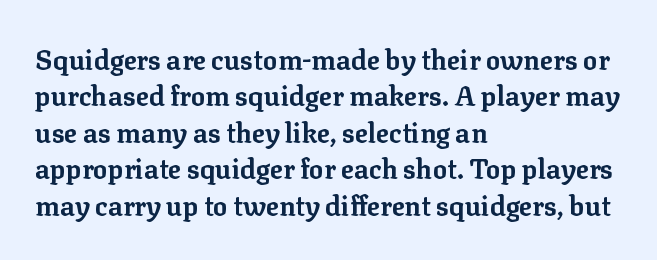
The lettering stays uniformly vertical, giving the passage a roman look. Letters rest on an invisible, unmarked baseline. This block has exactly the height ordinary leading produces. Spacing between characters is what you'd get straight out of the box. Notice how thick the strokes are: this is what a full bold looks like.
